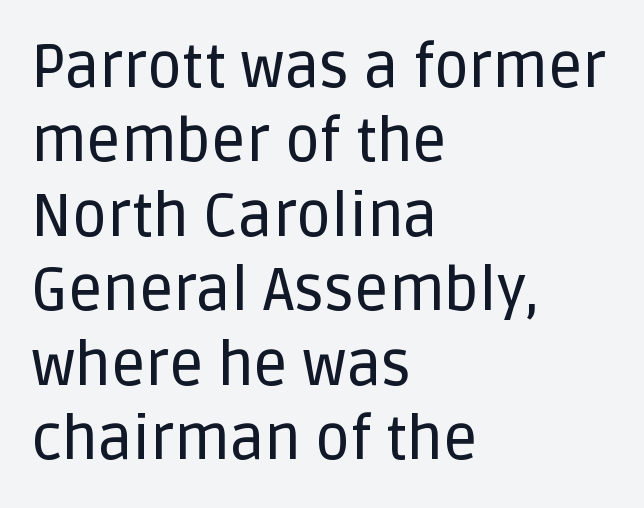
{"serif": "no", "italic": "no", "width": "normal", "stroke_contrast": "low", "x_height": "large", "monospaced": "no", "underline": "no", "align": "left", "line_spacing_ratio": 1.24, "letter_spacing": "normal", "letter_spacing_em": 0.0, "glyph_px": 60}
